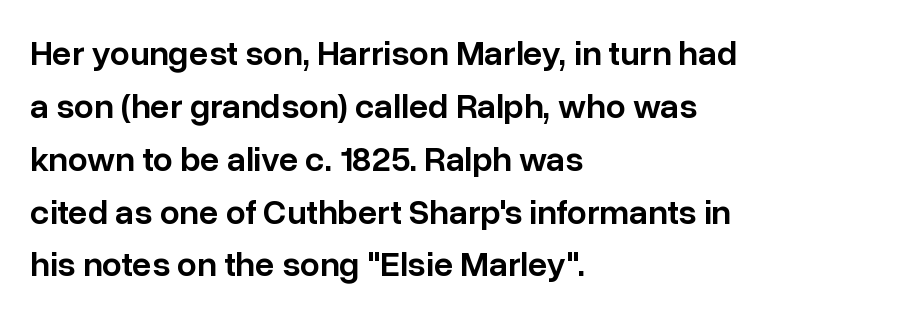
{"serif": "no", "italic": "no", "bold": "semi", "weight": "semibold", "width": "normal", "stroke_contrast": "low", "x_height": "medium", "monospaced": "no", "underline": "no", "align": "left", "line_spacing": "normal", "line_spacing_ratio": 1.51, "letter_spacing": "normal", "letter_spacing_em": 0.0, "glyph_px": 35}
